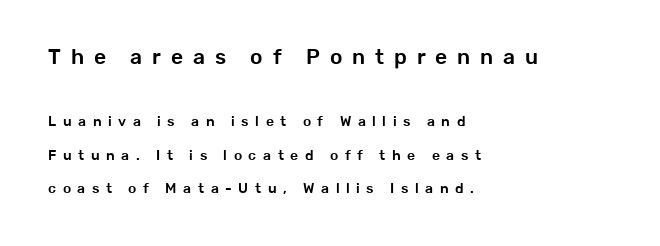
{"italic": "no", "underline": "no", "align": "left", "line_spacing": "loose", "line_spacing_ratio": 2.4, "letter_spacing": "wide", "letter_spacing_em": 0.47, "larger_block": "first", "size_ratio": 1.5, "glyph_px": 21}
